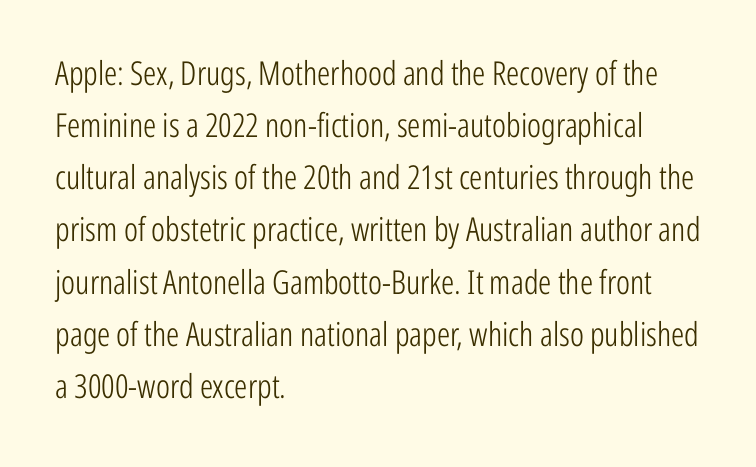
Q: Is the text bold? A: No.
Q: Is the text italic (slanted)? A: No, it is upright.
Q: Is the typeface a serif or a sans-serif typeface? A: Sans-serif.
Q: Is the text underlined? A: No.
Q: How is the paragraph aligned? A: Left-aligned.
Q: Is the spacing between letters normal or unusually wide? A: Normal.
Q: Is the spacing between lines tight, normal or loose? A: Normal.
Q: Width (condensed, normal, or wide)? A: Condensed.
Q: Stroke contrast? A: Low.
Q: x-height? A: Medium.
Q: Monospaced? A: No.
